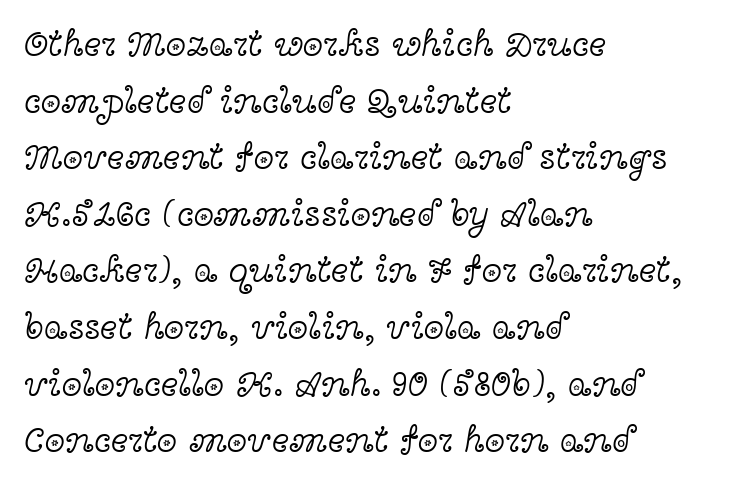
The image shows 37 px light, wide serif type, upright; set left-aligned, normal line spacing (1.53x), normal letter spacing, not underlined; a medium x-height.
